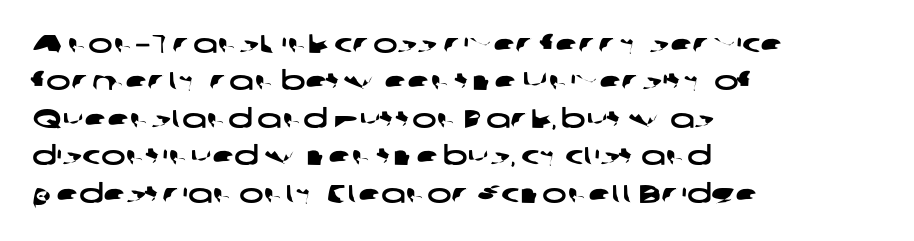
{"underline": "no", "align": "left", "line_spacing": "normal", "line_spacing_ratio": 1.44, "letter_spacing": "normal", "letter_spacing_em": 0.0, "glyph_px": 26}
